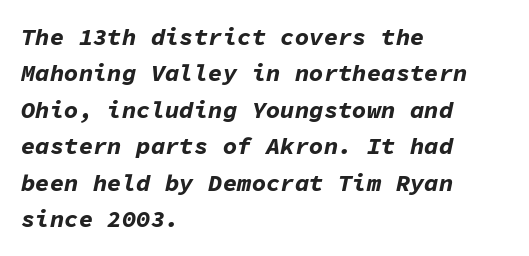
{"italic": "yes", "lean": "right", "slant_degrees": 11, "bold": "yes", "underline": "no", "align": "left", "line_spacing": "normal", "line_spacing_ratio": 1.52, "letter_spacing": "normal", "letter_spacing_em": 0.0, "glyph_px": 24}
